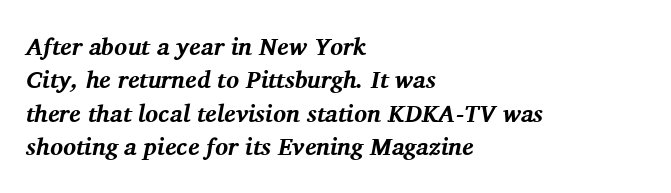
{"italic": "yes", "lean": "right", "slant_degrees": 11, "bold": "yes", "underline": "no", "align": "left", "line_spacing": "normal", "line_spacing_ratio": 1.39, "letter_spacing": "normal", "letter_spacing_em": 0.0, "glyph_px": 24}
